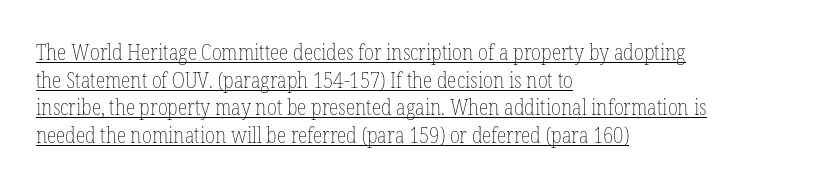
Q: Is the text bold? A: No.
Q: Is the text italic (slanted)? A: No, it is upright.
Q: Is the text underlined? A: Yes.
Q: How is the paragraph aligned? A: Left-aligned.
Q: Is the spacing between letters normal or unusually wide? A: Normal.
Q: Is the spacing between lines tight, normal or loose? A: Normal.
